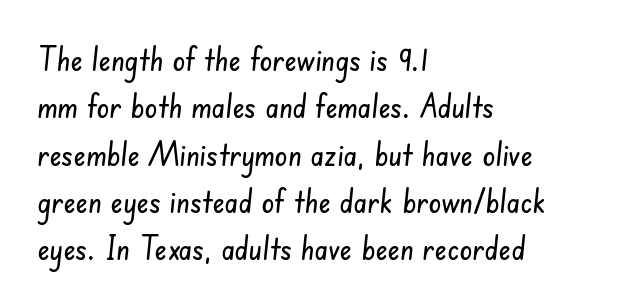
Q: Is the typeface a serif or a sans-serif typeface? A: Sans-serif.
Q: Is the text underlined? A: No.
Q: How is the paragraph aligned? A: Left-aligned.
Q: Is the spacing between letters normal or unusually wide? A: Normal.
Q: Is the spacing between lines tight, normal or loose? A: Normal.
Q: Width (condensed, normal, or wide)? A: Condensed.
Q: Stroke contrast? A: Low.
Q: x-height? A: Small.
Q: Monospaced? A: No.
